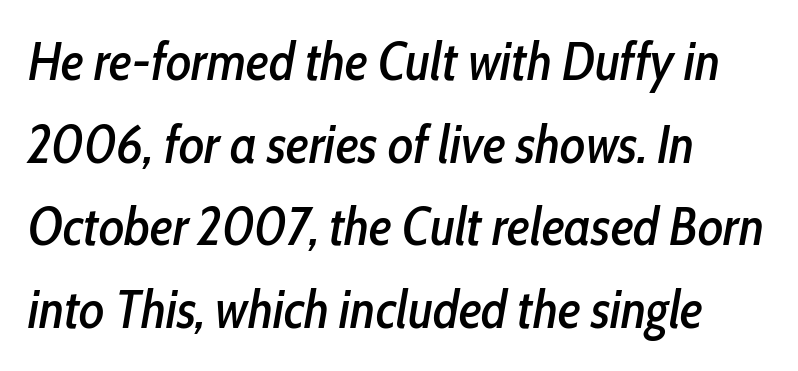
Q: Is the text italic (slanted)? A: Yes, it leans right by about 10 degrees.
Q: Is the text underlined? A: No.
Q: How is the paragraph aligned? A: Left-aligned.
Q: Is the spacing between letters normal or unusually wide? A: Normal.
Q: Is the spacing between lines tight, normal or loose? A: Normal.
Q: Width (condensed, normal, or wide)? A: Condensed.
Q: Stroke contrast? A: Low.
Q: x-height? A: Medium.
Q: Monospaced? A: No.
